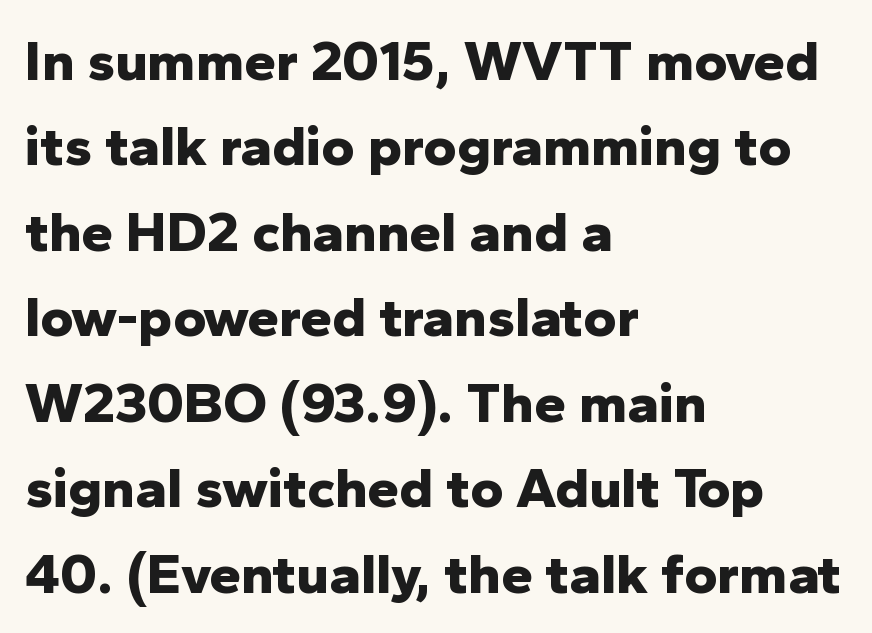
The rag falls on the right side of this text block. Letter spacing: default. Do the letters lean? They stand straight. Underlining? Definitely not there. Vertically, the passage feels balanced, rows spaced as you'd expect. Do the characters align in a grid? No, the font is proportional.
